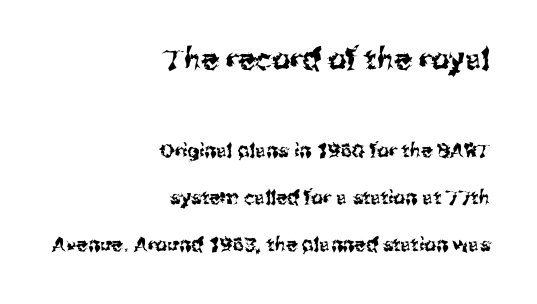
Default kerning and tracking; the words read as compact shapes. The letters in the upper block stand taller than those in the block below. The lettering holds an erect, upright posture throughout. This sample uses a sans-serif face. This sample has the flowing, uneven cadence of proportional lettering. Anything drawn beneath the words? Only blank space.
